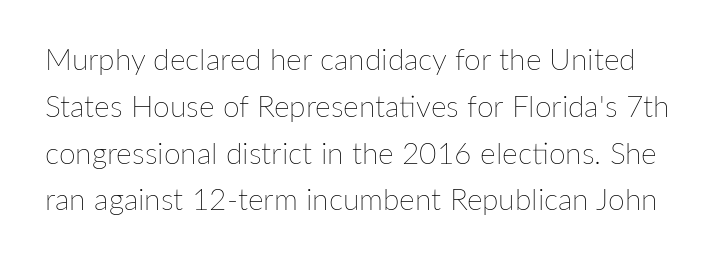
The image shows 30 px thin type, upright; set normal line spacing (1.56x), normal letter spacing, not underlined; low stroke contrast and a medium x-height.
